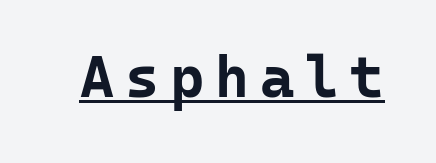
{"serif": "no", "italic": "no", "bold": "yes", "weight": "bold", "width": "normal", "stroke_contrast": "low", "x_height": "medium", "monospaced": "yes", "underline": "yes", "glyph_px": 58}
